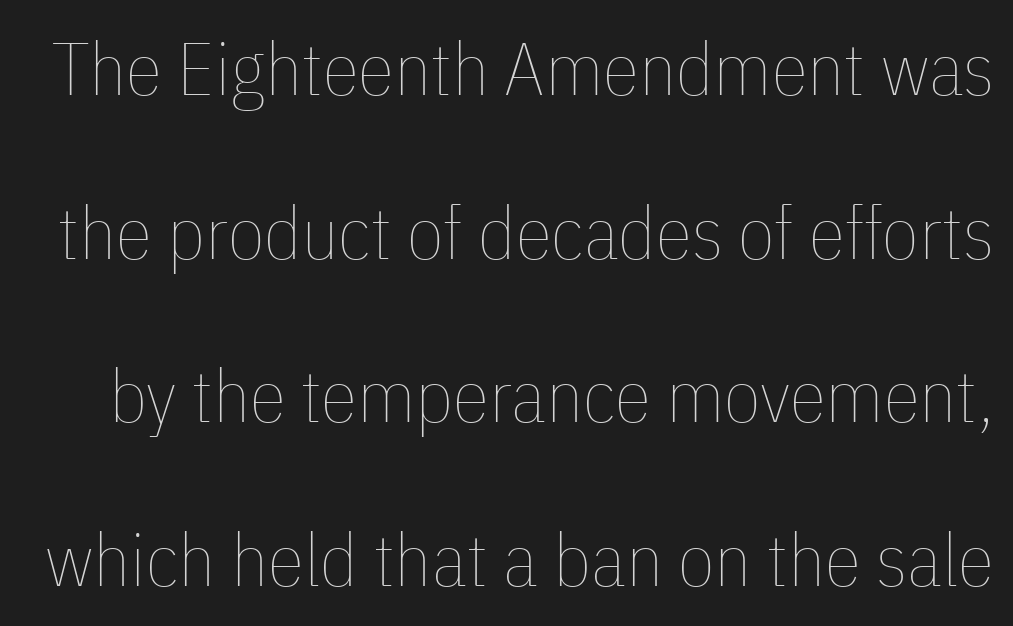
Q: Is the text bold? A: No.
Q: Is the text italic (slanted)? A: No, it is upright.
Q: Is the text underlined? A: No.
Q: Is the spacing between letters normal or unusually wide? A: Normal.
Q: Is the spacing between lines tight, normal or loose? A: Loose.
Q: Width (condensed, normal, or wide)? A: Condensed.
Q: Stroke contrast? A: Low.
Q: x-height? A: Medium.
Q: Monospaced? A: No.
